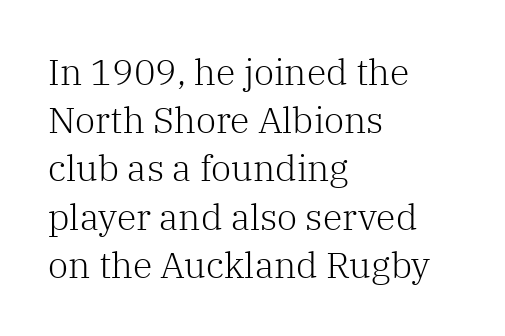
Q: Is the text bold? A: No.
Q: Is the text italic (slanted)? A: No, it is upright.
Q: Is the typeface a serif or a sans-serif typeface? A: Serif.
Q: Is the text underlined? A: No.
Q: How is the paragraph aligned? A: Left-aligned.
Q: Is the spacing between letters normal or unusually wide? A: Normal.
Q: Is the spacing between lines tight, normal or loose? A: Normal.
Q: Width (condensed, normal, or wide)? A: Normal.
Q: Stroke contrast? A: Low.
Q: x-height? A: Medium.
Q: Monospaced? A: No.
